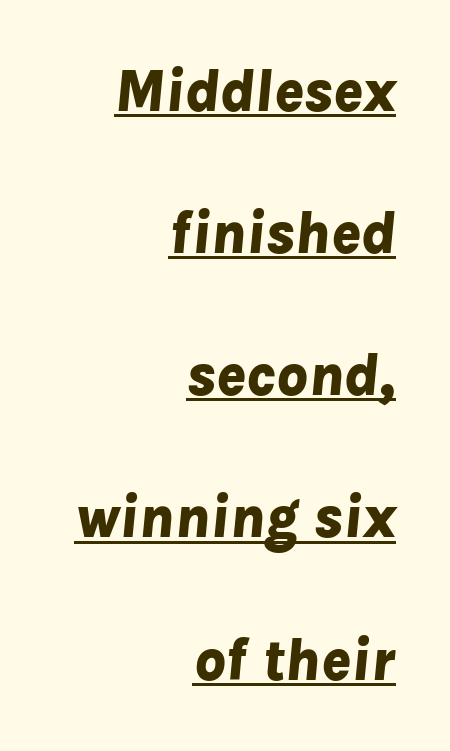
{"italic": "yes", "lean": "right", "slant_degrees": 8, "bold": "yes", "weight": "bold", "width": "normal", "stroke_contrast": "low", "x_height": "medium", "monospaced": "no", "underline": "yes", "align": "right", "line_spacing": "loose", "line_spacing_ratio": 2.33, "letter_spacing": "normal", "letter_spacing_em": 0.0, "glyph_px": 61}
